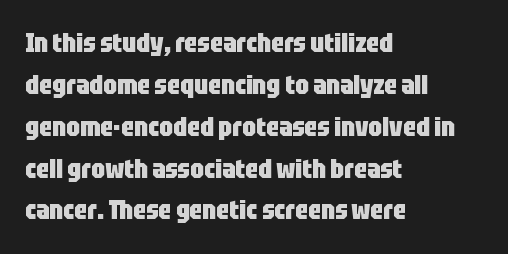
Q: Is the text bold? A: Yes.
Q: Is the text italic (slanted)? A: No, it is upright.
Q: Is the text underlined? A: No.
Q: How is the paragraph aligned? A: Left-aligned.
Q: Is the spacing between letters normal or unusually wide? A: Normal.
Q: Is the spacing between lines tight, normal or loose? A: Normal.
